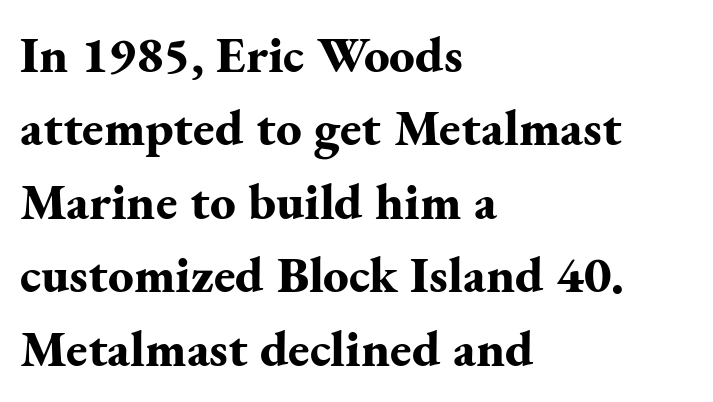
The image shows 51 px bold serif type, upright; set left-aligned, normal line spacing (1.44x), normal letter spacing, not underlined; medium stroke contrast and a small x-height.
